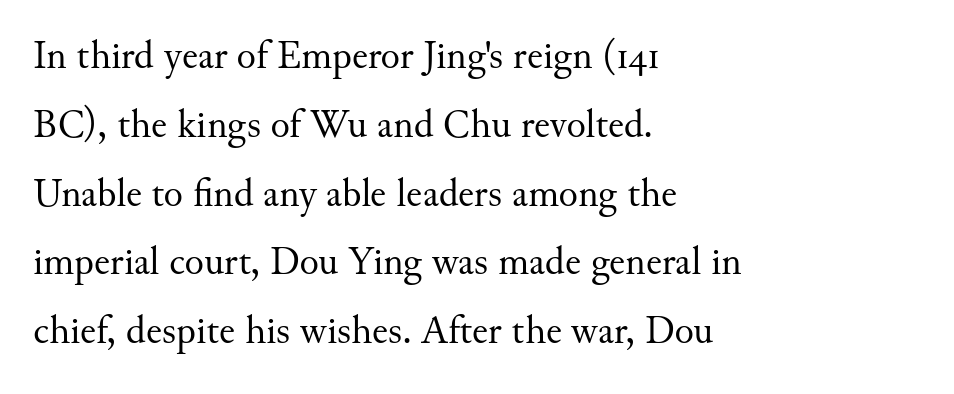
The image shows 40 px regular-weight serif type, upright; set left-aligned, line spacing 1.72x, normal letter spacing, not underlined; medium stroke contrast and a small x-height.
